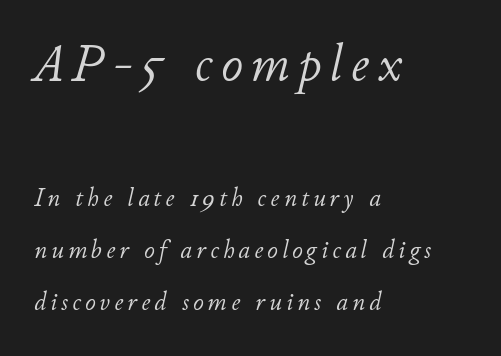
The image shows 53 px light type, italic (leaning right); set left-aligned, loose line spacing (2.01x), not underlined; the first (top) block is 2.04x larger; low stroke contrast and a small x-height.
